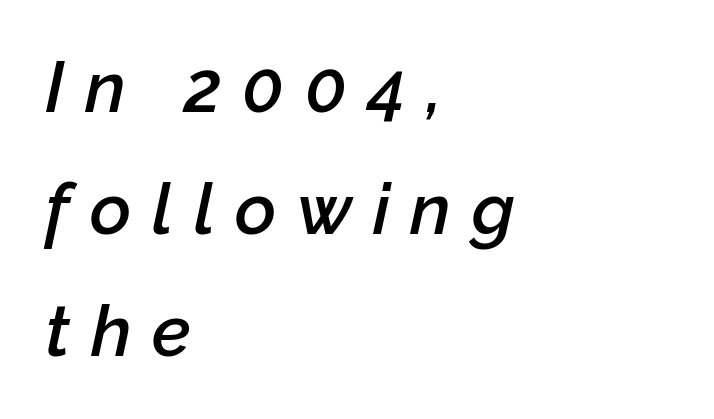
The image shows 71 px semibold type, italic (leaning right); set left-aligned, line spacing 1.72x, unusually wide letter spacing (+0.29 em), not underlined; low stroke contrast and a medium x-height.
